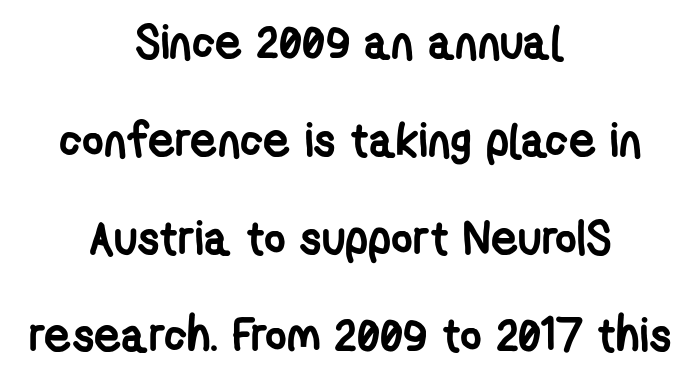
The image shows 47 px semibold, condensed sans-serif type; set centered, loose line spacing (2.08x), normal letter spacing, not underlined; low stroke contrast and a medium x-height.
